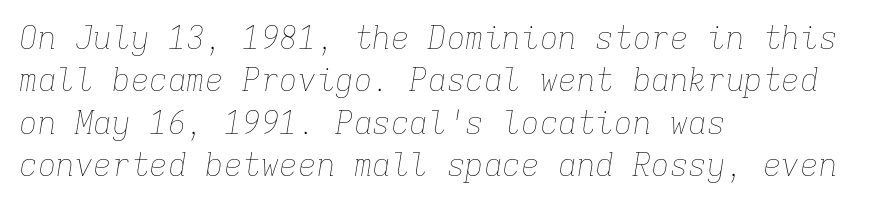
The image shows 31 px thin type, italic (leaning right), monospaced; set left-aligned, normal line spacing (1.37x), normal letter spacing, not underlined; low stroke contrast and a medium x-height.
